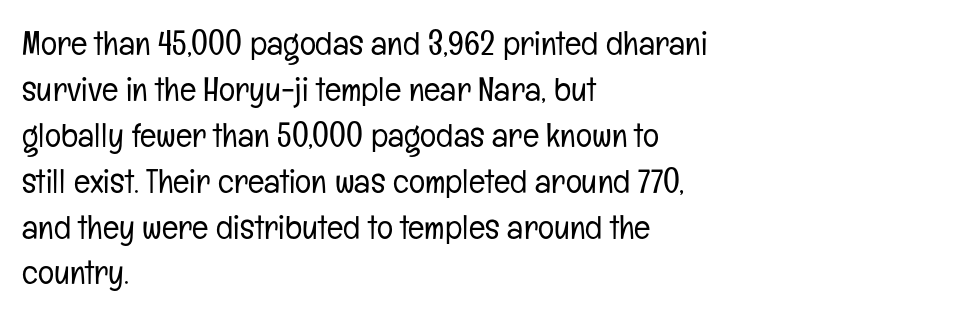
Q: Is the text bold? A: No.
Q: Is the text italic (slanted)? A: No, it is upright.
Q: Is the typeface a serif or a sans-serif typeface? A: Sans-serif.
Q: Is the text underlined? A: No.
Q: How is the paragraph aligned? A: Left-aligned.
Q: Is the spacing between letters normal or unusually wide? A: Normal.
Q: Is the spacing between lines tight, normal or loose? A: Normal.
Q: Width (condensed, normal, or wide)? A: Condensed.
Q: Stroke contrast? A: Low.
Q: x-height? A: Medium.
Q: Monospaced? A: No.
